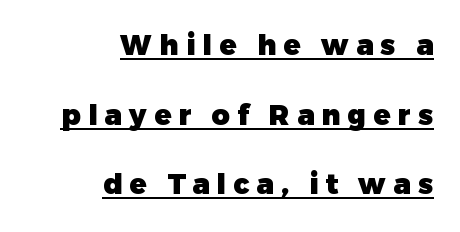
Q: Is the text bold? A: Yes.
Q: Is the text italic (slanted)? A: No, it is upright.
Q: Is the typeface a serif or a sans-serif typeface? A: Sans-serif.
Q: Is the text underlined? A: Yes.
Q: How is the paragraph aligned? A: Right-aligned.
Q: Is the spacing between letters normal or unusually wide? A: Unusually wide.
Q: Is the spacing between lines tight, normal or loose? A: Loose.
Q: Width (condensed, normal, or wide)? A: Normal.
Q: Stroke contrast? A: Low.
Q: x-height? A: Medium.
Q: Monospaced? A: No.
